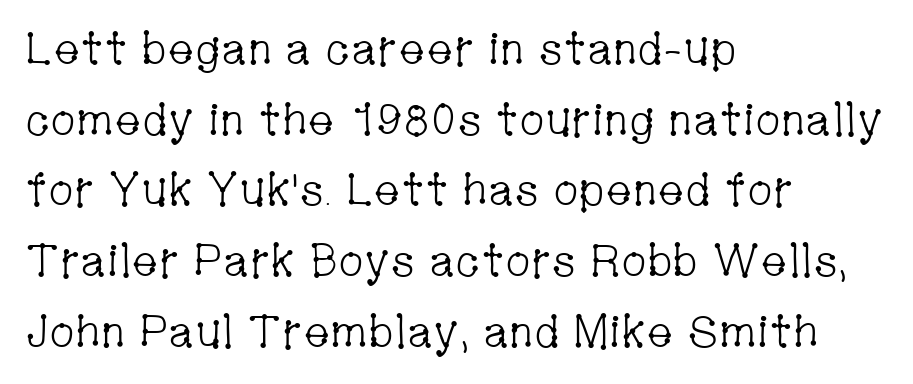
The type family on display is of the serif kind. Posture: vertical. Think of a printed novel: that variable character pitch is what you see here. The lines are quadded left. Interline gaps are of average width in this sample.
